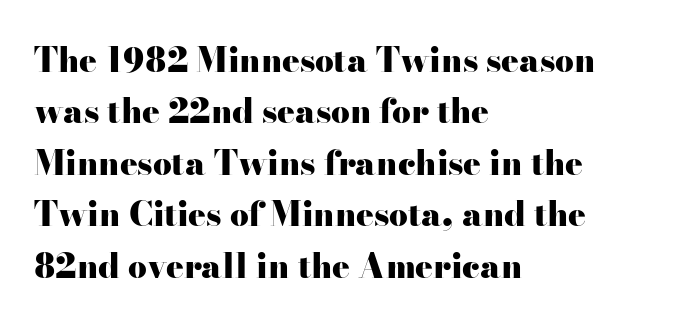
{"serif": "yes", "italic": "no", "bold": "yes", "weight": "heavy", "width": "wide", "stroke_contrast": "high", "x_height": "small", "monospaced": "no", "underline": "no", "align": "left", "line_spacing": "normal", "line_spacing_ratio": 1.56, "letter_spacing": "normal", "letter_spacing_em": 0.0, "glyph_px": 33}
